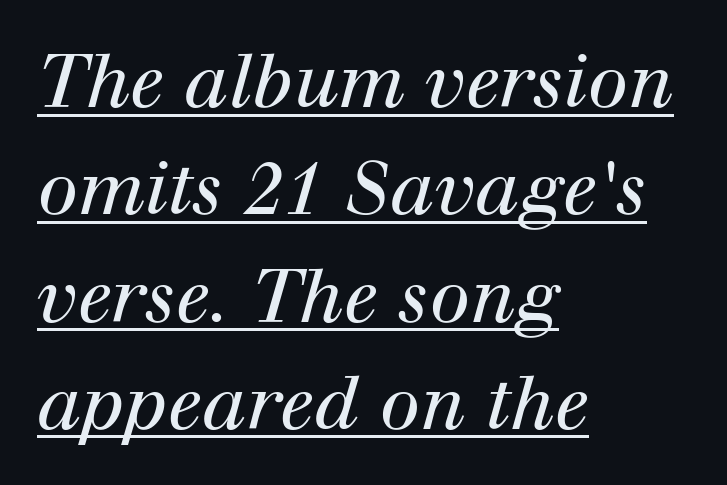
When letters slant like this, we call the style italic. Proportional: the letters do not fall into vertical columns. The weight tops out at a normal text grade. Typographically, this falls in the serif category. Underline: present.
